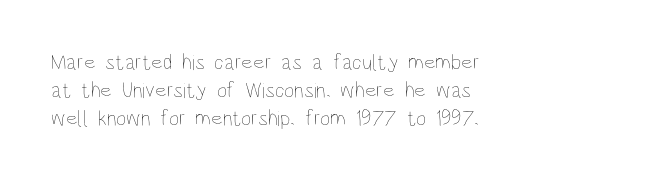
Q: Is the text bold? A: No.
Q: Is the text italic (slanted)? A: No, it is upright.
Q: Is the text underlined? A: No.
Q: How is the paragraph aligned? A: Left-aligned.
Q: Is the spacing between letters normal or unusually wide? A: Normal.
Q: Is the spacing between lines tight, normal or loose? A: Normal.
